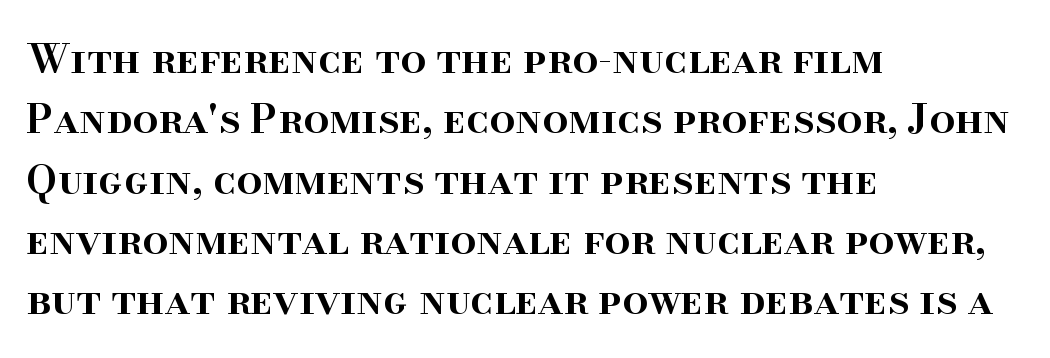
The face used here is proportionally spaced, like ordinary book or web type. The line texture is even and compact thanks to regular tracking. The rendering anchors every line to the left-hand side. A normal amount of white space separates one row of letters from the next.
